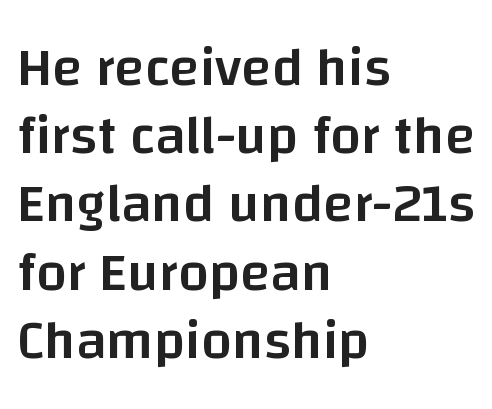
Q: Is the text bold? A: Semi-bold.
Q: Is the text italic (slanted)? A: No, it is upright.
Q: Is the typeface a serif or a sans-serif typeface? A: Sans-serif.
Q: Is the text underlined? A: No.
Q: How is the paragraph aligned? A: Left-aligned.
Q: Is the spacing between letters normal or unusually wide? A: Normal.
Q: Width (condensed, normal, or wide)? A: Normal.
Q: Stroke contrast? A: Low.
Q: x-height? A: Large.
Q: Monospaced? A: No.
